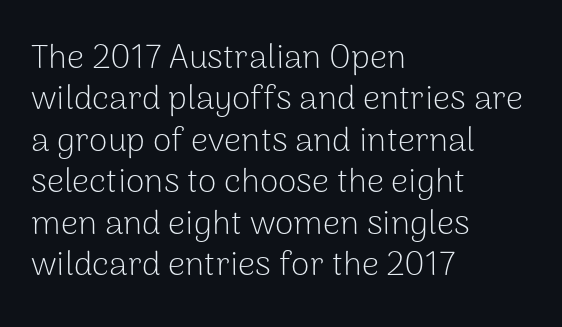
The image shows 34 px light sans-serif type, upright; set left-aligned, line spacing 1.22x, normal letter spacing, not underlined; low stroke contrast and a medium x-height.
